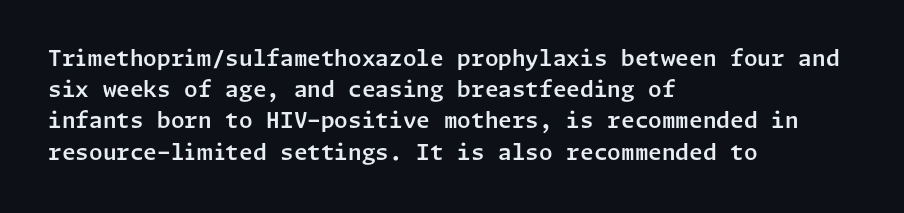
The image shows 22 px text type, upright; set left-aligned, normal line spacing (1.42x), normal letter spacing, not underlined.
